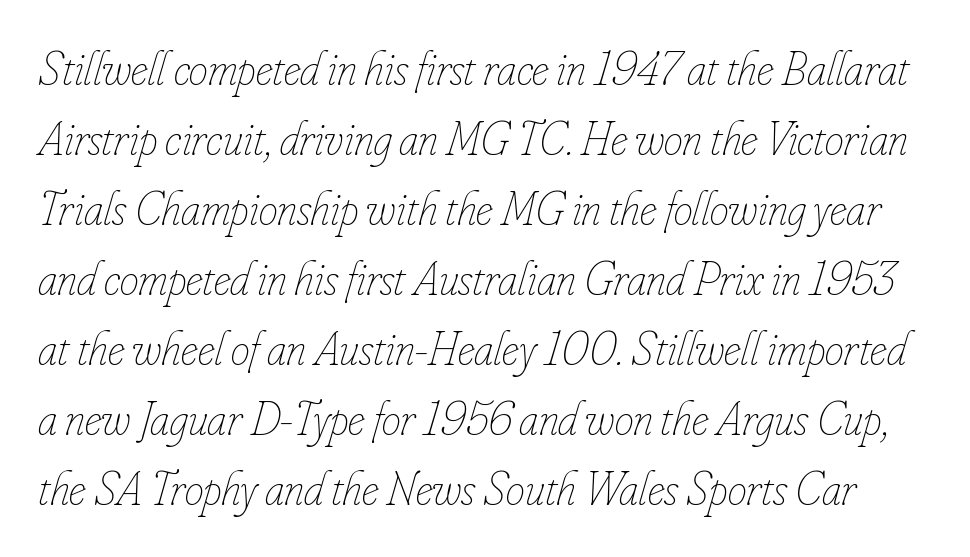
Q: Is the text bold? A: No.
Q: Is the text italic (slanted)? A: Yes, it leans right by about 16 degrees.
Q: Is the text underlined? A: No.
Q: Is the spacing between letters normal or unusually wide? A: Normal.
Q: Is the spacing between lines tight, normal or loose? A: Normal.
Q: Width (condensed, normal, or wide)? A: Condensed.
Q: Stroke contrast? A: Low.
Q: x-height? A: Small.
Q: Monospaced? A: No.
